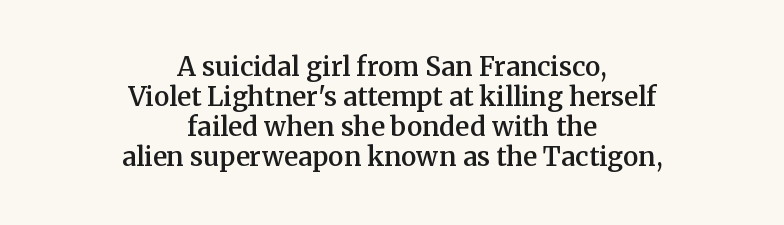
{"italic": "no", "bold": "semi", "underline": "no", "align": "center", "line_spacing_ratio": 1.16, "letter_spacing": "normal", "letter_spacing_em": 0.0, "glyph_px": 26}
